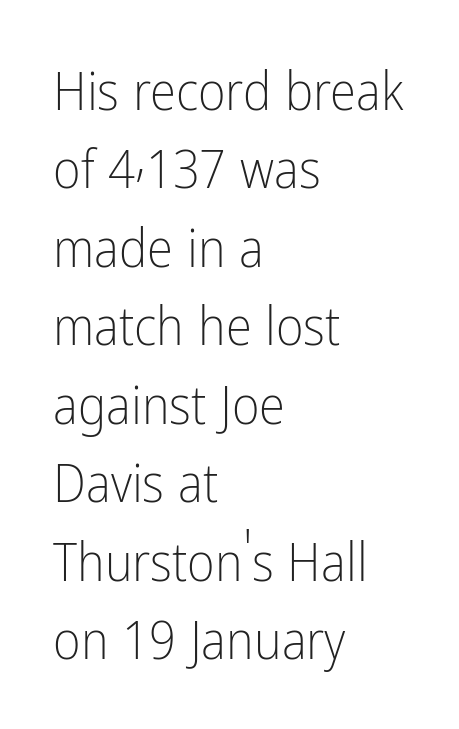
Q: Is the text bold? A: No.
Q: Is the text italic (slanted)? A: No, it is upright.
Q: Is the typeface a serif or a sans-serif typeface? A: Sans-serif.
Q: Is the text underlined? A: No.
Q: How is the paragraph aligned? A: Left-aligned.
Q: Is the spacing between letters normal or unusually wide? A: Normal.
Q: Is the spacing between lines tight, normal or loose? A: Normal.
Q: Width (condensed, normal, or wide)? A: Condensed.
Q: Stroke contrast? A: Low.
Q: x-height? A: Medium.
Q: Monospaced? A: No.
